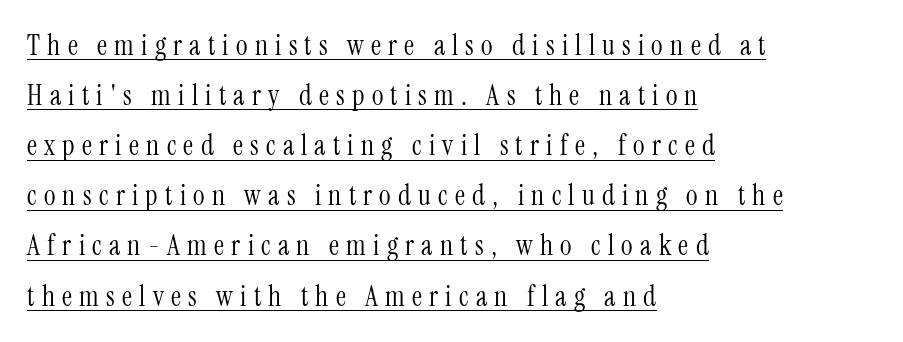
{"serif": "yes", "italic": "no", "bold": "no", "weight": "light", "width": "condensed", "stroke_contrast": "medium", "x_height": "medium", "monospaced": "no", "underline": "yes", "align": "left", "line_spacing_ratio": 1.79, "letter_spacing": "wide", "letter_spacing_em": 0.26, "glyph_px": 28}
